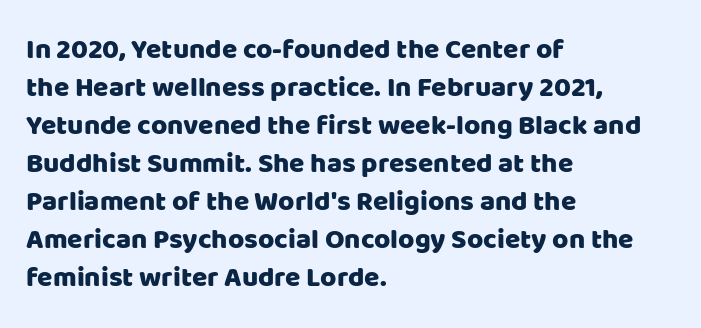
Q: Is the text italic (slanted)? A: No, it is upright.
Q: Is the typeface a serif or a sans-serif typeface? A: Sans-serif.
Q: Is the text underlined? A: No.
Q: How is the paragraph aligned? A: Left-aligned.
Q: Is the spacing between letters normal or unusually wide? A: Normal.
Q: Is the spacing between lines tight, normal or loose? A: Normal.
Q: Width (condensed, normal, or wide)? A: Normal.
Q: Stroke contrast? A: Low.
Q: x-height? A: Large.
Q: Monospaced? A: No.
